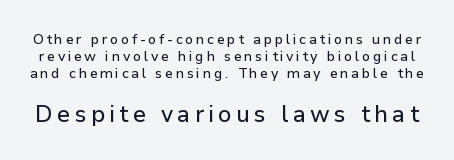
{"italic": "no", "underline": "no", "line_spacing_ratio": 1.2, "larger_block": "second", "size_ratio": 1.64, "glyph_px": 23}
